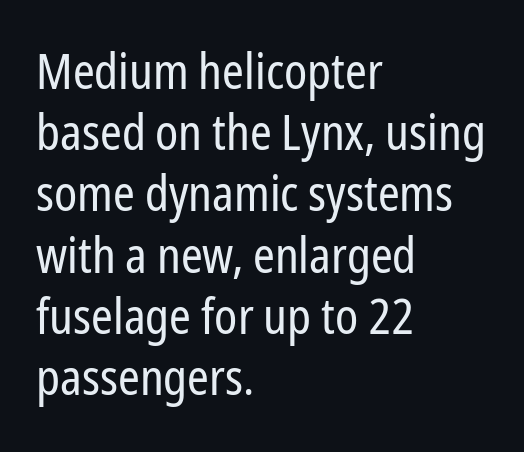
The image shows 49 px regular-weight, condensed sans-serif type, upright; set left-aligned, normal line spacing (1.25x), normal letter spacing, not underlined; low stroke contrast and a medium x-height.
